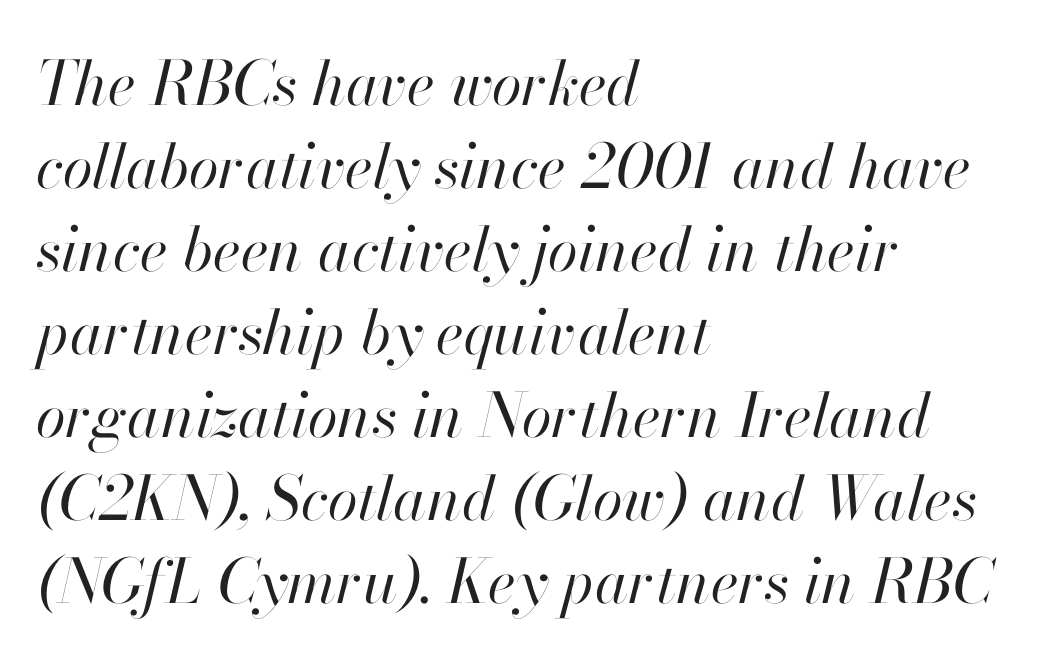
Q: Is the text bold? A: No.
Q: Is the text italic (slanted)? A: Yes, it leans right by about 13 degrees.
Q: Is the text underlined? A: No.
Q: How is the paragraph aligned? A: Left-aligned.
Q: Is the spacing between letters normal or unusually wide? A: Normal.
Q: Is the spacing between lines tight, normal or loose? A: Normal.
Q: Width (condensed, normal, or wide)? A: Normal.
Q: Stroke contrast? A: High.
Q: x-height? A: Small.
Q: Monospaced? A: No.
